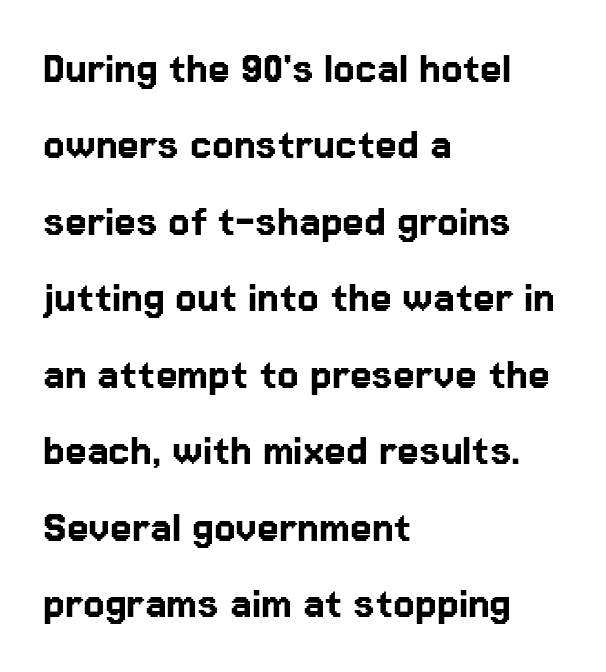
The image shows 49 px sans-serif type, upright; set left-aligned, normal line spacing (1.56x), normal letter spacing, not underlined; low stroke contrast and a medium x-height.
